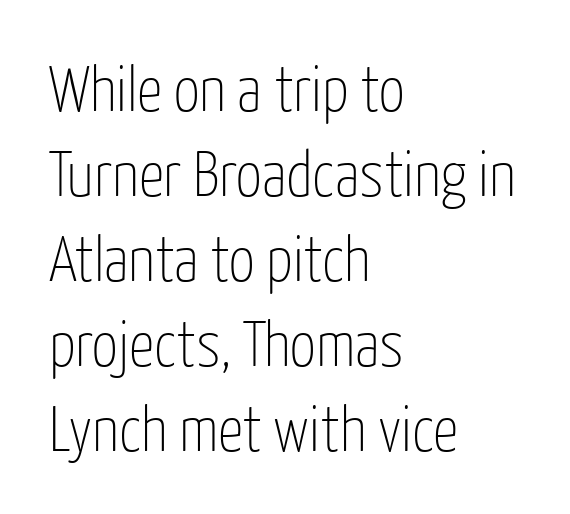
{"serif": "no", "italic": "no", "bold": "no", "weight": "thin", "width": "condensed", "stroke_contrast": "low", "x_height": "medium", "monospaced": "no", "underline": "no", "align": "left", "line_spacing": "normal", "line_spacing_ratio": 1.33, "letter_spacing": "normal", "letter_spacing_em": 0.0, "glyph_px": 64}
